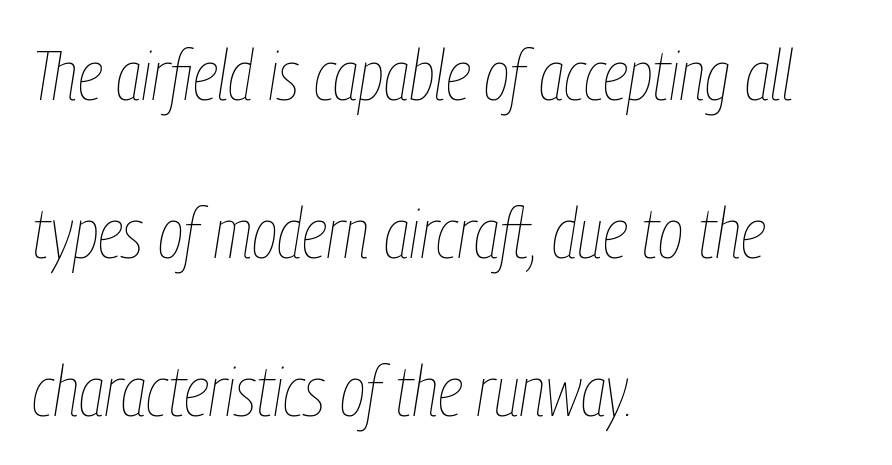
{"italic": "yes", "lean": "right", "slant_degrees": 9, "bold": "no", "weight": "thin", "width": "condensed", "stroke_contrast": "low", "x_height": "medium", "monospaced": "no", "underline": "no", "align": "left", "line_spacing": "loose", "line_spacing_ratio": 2.26, "letter_spacing": "normal", "letter_spacing_em": 0.0, "glyph_px": 70}
